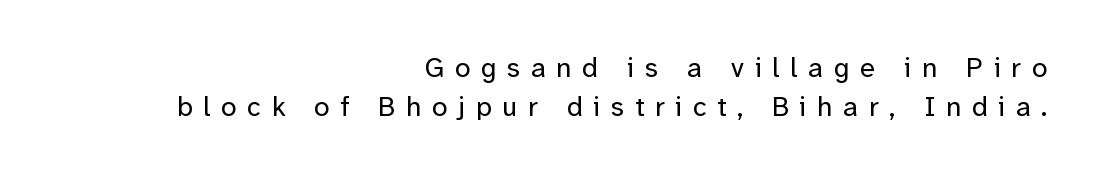
The passage shown is not bold in any degree. Note: no serifs on the glyphs. Which margin do the lines hug? The right one — the left edge is uneven. The words here are not underlined. A typesetter would call this proportional, since set widths differ per character. The passage shown has open, widely tracked lettering throughout.
